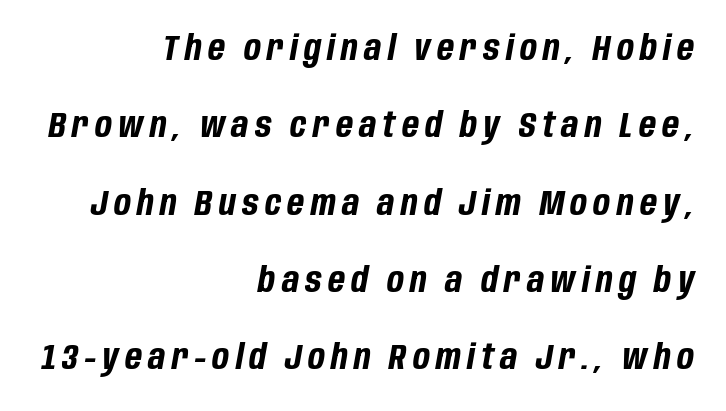
Q: Is the text bold? A: Yes.
Q: Is the text italic (slanted)? A: Yes, it leans right by about 10 degrees.
Q: Is the text underlined? A: No.
Q: How is the paragraph aligned? A: Right-aligned.
Q: Is the spacing between lines tight, normal or loose? A: Loose.
Q: Width (condensed, normal, or wide)? A: Condensed.
Q: Stroke contrast? A: Low.
Q: x-height? A: Large.
Q: Monospaced? A: No.
